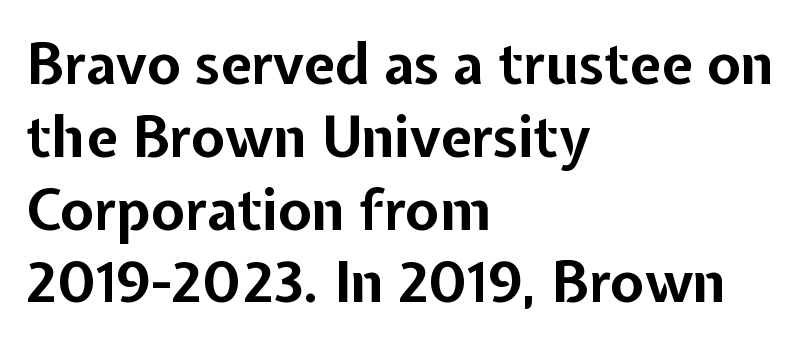
{"serif": "no", "italic": "no", "bold": "yes", "weight": "bold", "width": "normal", "stroke_contrast": "low", "x_height": "medium", "monospaced": "no", "underline": "no", "align": "left", "line_spacing": "normal", "line_spacing_ratio": 1.3, "letter_spacing": "normal", "letter_spacing_em": 0.0, "glyph_px": 56}
